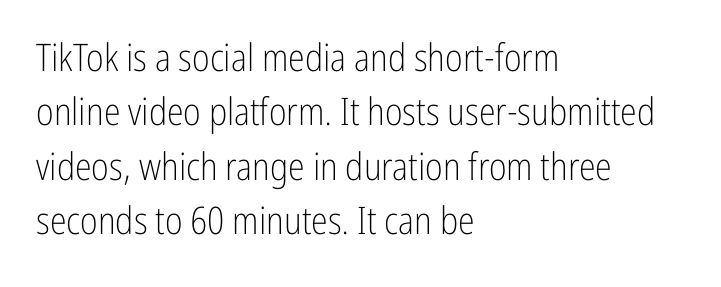
The characters display no serif detailing; their extremities are plain. Glyph-to-glyph distance matches everyday printed text. Underlining? Definitely not there. You can tell it's not italic because the verticals are truly vertical.
